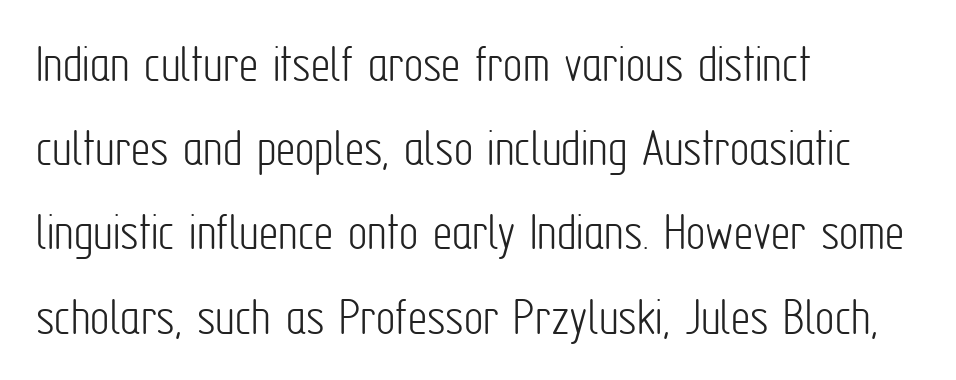
The image shows 54 px light, condensed sans-serif type, upright; set left-aligned, normal line spacing (1.56x), normal letter spacing, not underlined; low stroke contrast and a medium x-height.
